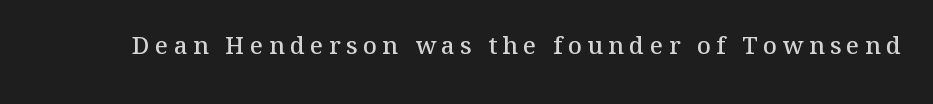
The image shows 24 px text type, upright; set unusually wide letter spacing (+0.23 em), not underlined.
